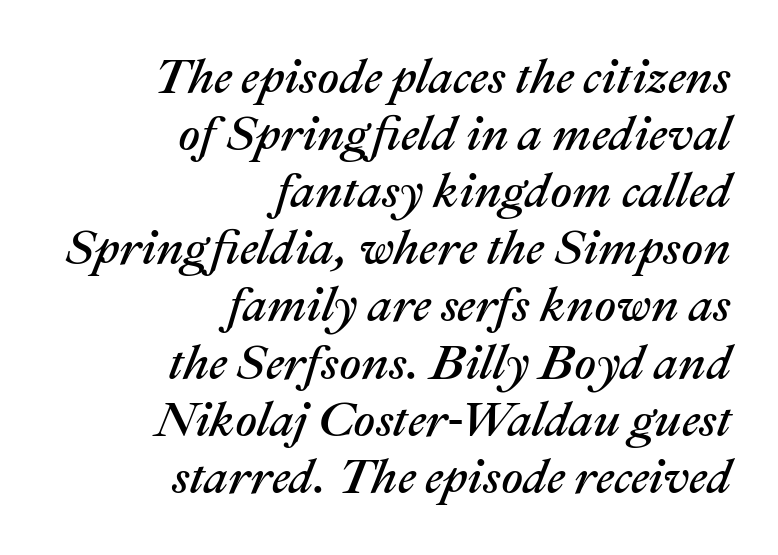
Q: Is the text italic (slanted)? A: Yes, it leans right by about 22 degrees.
Q: Is the text underlined? A: No.
Q: How is the paragraph aligned? A: Right-aligned.
Q: Is the spacing between letters normal or unusually wide? A: Normal.
Q: Width (condensed, normal, or wide)? A: Normal.
Q: Stroke contrast? A: Medium.
Q: x-height? A: Medium.
Q: Monospaced? A: No.
